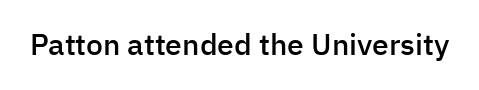
{"serif": "no", "italic": "no", "bold": "semi", "weight": "semibold", "width": "normal", "stroke_contrast": "low", "x_height": "medium", "monospaced": "no", "underline": "no", "letter_spacing": "normal", "letter_spacing_em": 0.0, "glyph_px": 30}
